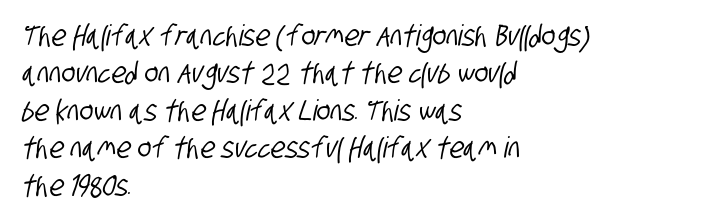
{"serif": "no", "width": "condensed", "stroke_contrast": "low", "x_height": "large", "monospaced": "no", "underline": "no", "align": "left", "line_spacing": "normal", "line_spacing_ratio": 1.29, "letter_spacing": "normal", "letter_spacing_em": 0.0, "glyph_px": 29}
